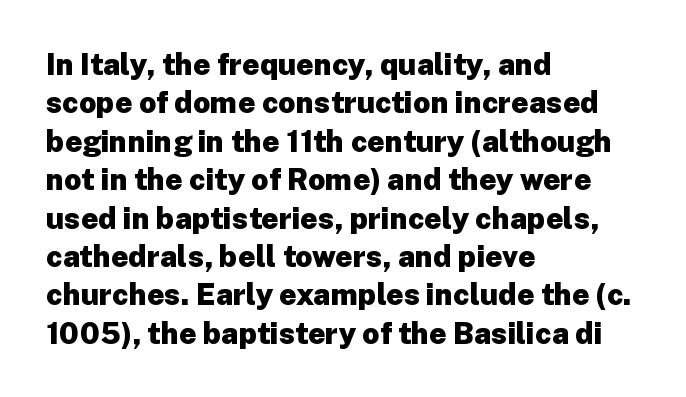
Q: Is the text bold? A: Yes.
Q: Is the text italic (slanted)? A: No, it is upright.
Q: Is the typeface a serif or a sans-serif typeface? A: Sans-serif.
Q: Is the text underlined? A: No.
Q: How is the paragraph aligned? A: Left-aligned.
Q: Is the spacing between letters normal or unusually wide? A: Normal.
Q: Is the spacing between lines tight, normal or loose? A: Normal.
Q: Width (condensed, normal, or wide)? A: Normal.
Q: Stroke contrast? A: Low.
Q: x-height? A: Medium.
Q: Monospaced? A: No.
